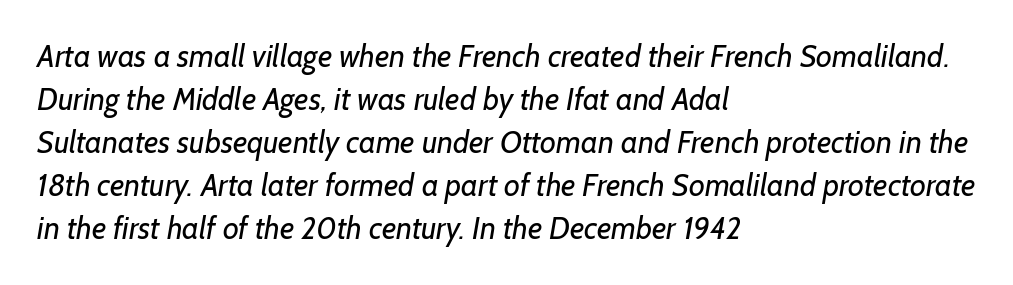
Q: Is the text bold? A: No.
Q: Is the typeface a serif or a sans-serif typeface? A: Sans-serif.
Q: Is the text underlined? A: No.
Q: How is the paragraph aligned? A: Left-aligned.
Q: Is the spacing between letters normal or unusually wide? A: Normal.
Q: Is the spacing between lines tight, normal or loose? A: Normal.
Q: Width (condensed, normal, or wide)? A: Normal.
Q: Stroke contrast? A: Low.
Q: x-height? A: Medium.
Q: Monospaced? A: No.
